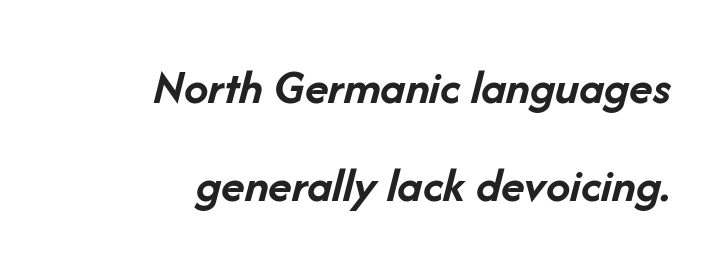
The image shows 49 px semibold type, italic (leaning right); set right-aligned, loose line spacing (1.99x), normal letter spacing, not underlined; low stroke contrast and a medium x-height.
